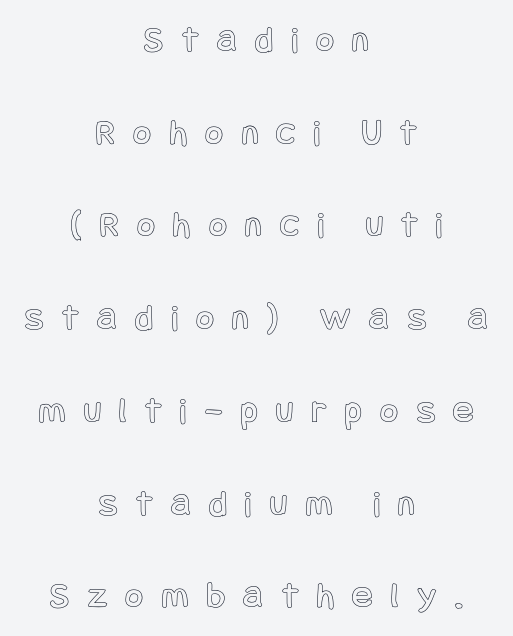
The image shows 38 px condensed type, upright; set centered, loose line spacing (2.44x), unusually wide letter spacing (+0.49 em), not underlined; a large x-height.
